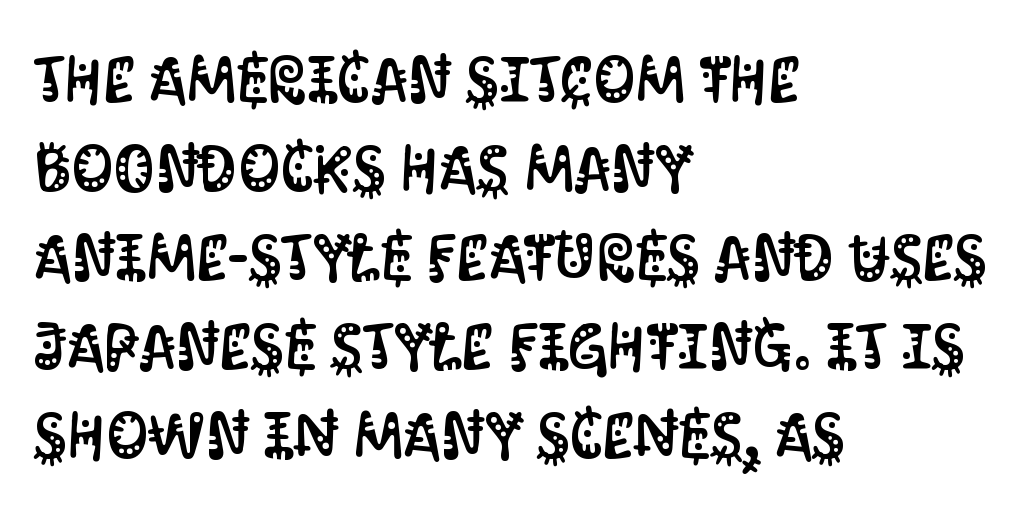
How would I describe the line gaps? Plain and ordinary. The passage shown is typeset with a sans-serif family. Nothing unusual about the tracking: characters are spaced as the font intends. Underlining? Definitely not there. Ascenders rise straight up at ninety degrees. This sample has the flowing, uneven cadence of proportional lettering.
